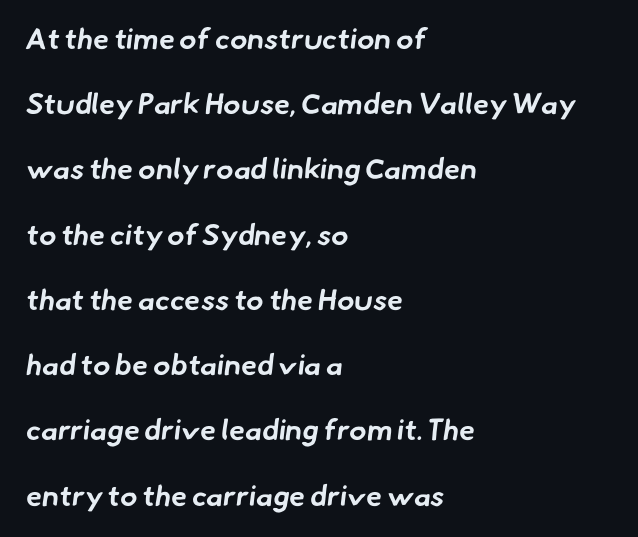
Quick note: interline space is abundant. A clean baseline with only descenders dipping below it. The glyphs have the mass of a bold cut. These lines are rendered in a variable-pitch font. This sample is left-justified, so line endings fall wherever the words run out. Does the type have serifs? No, each stem ends abruptly.
